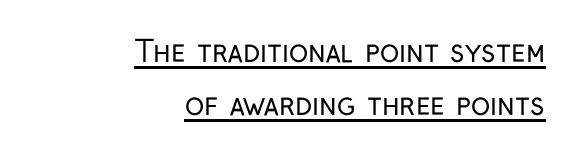
The image shows 29 px regular-weight, condensed sans-serif type, upright; set right-aligned, line spacing 1.83x, normal letter spacing, underlined; low stroke contrast and a medium x-height.
